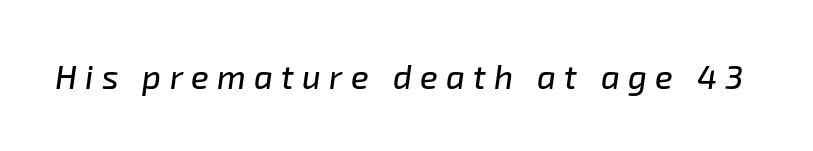
The image shows 33 px text type, italic (leaning right); set unusually wide letter spacing (+0.25 em), not underlined; low stroke contrast and a medium x-height.
